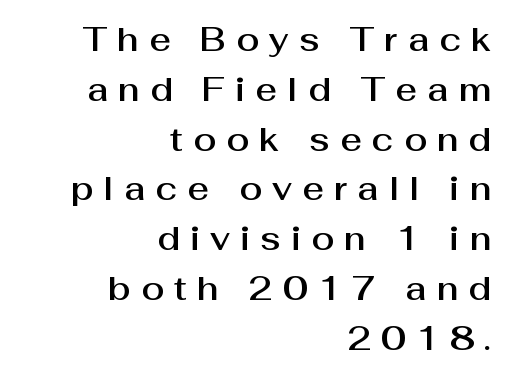
Compared with typical paragraphs, the rows here are spaced about the same. Bare-footed words on every line. Horizontal alignment here is rightward, an uncommon choice for prose. In terms of letterspacing, this is a distinctly airy, spread setting. These lines are rendered in a variable-pitch font. Classification — sans serif.
